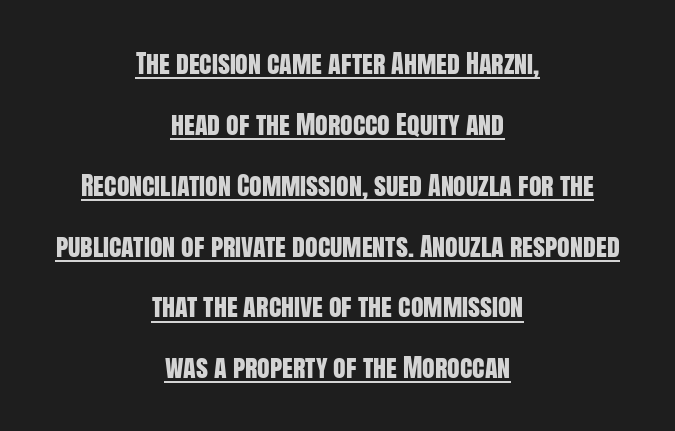
The image shows 26 px text type, upright; set centered, loose line spacing (2.34x), normal letter spacing, underlined.
